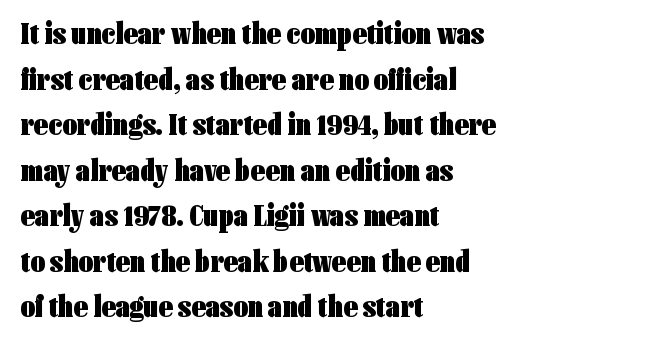
No italicization has been applied; the sample stays upright. Underline: absent. This is sans-serif lettering, the kind often seen on screens and signage. Its strokes are broad and dark, the hallmark of bold type. Words appear dense and cohesive because spacing is normal. Is this a fixed-width face? No — the glyphs have proportional, varying widths.
